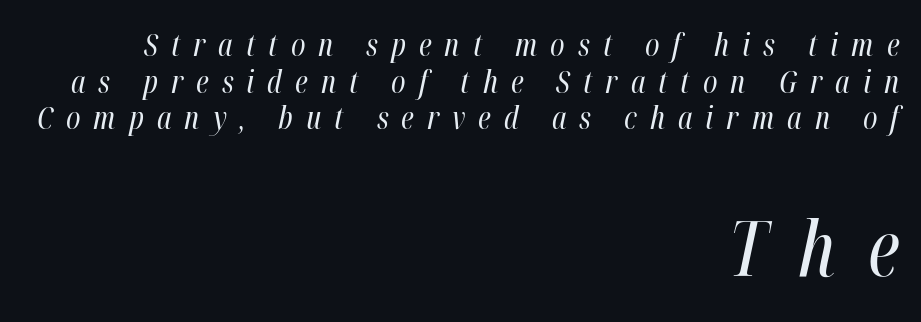
Words appear elongated and porous because spacing is wide. The lines in this sample share a right terminus and differ only in where they begin. The face looks like a standard text weight, possibly lighter. Think of a printed novel: that variable character pitch is what you see here.
